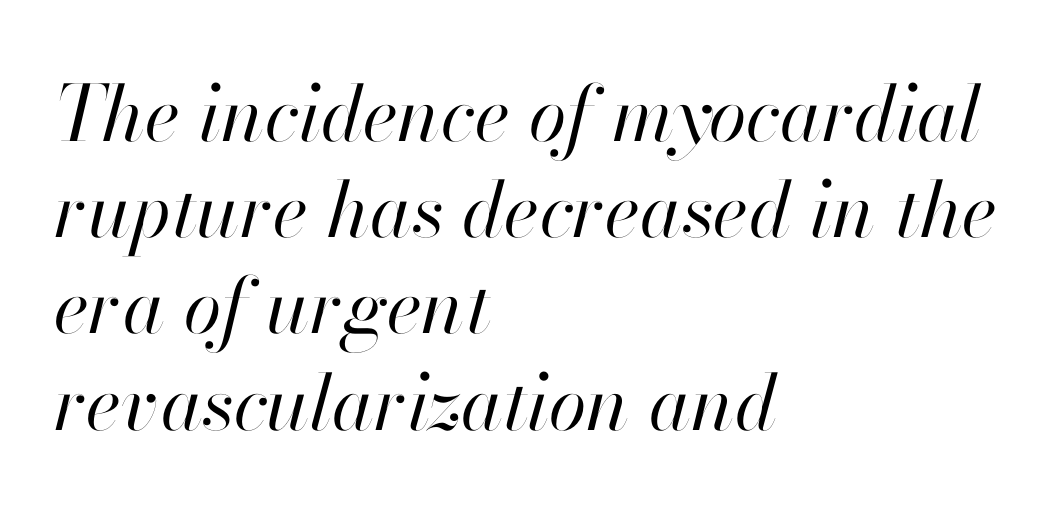
The image shows 77 px regular-weight type, italic (leaning right); set left-aligned, normal line spacing (1.25x), normal letter spacing, not underlined; high stroke contrast and a small x-height.
